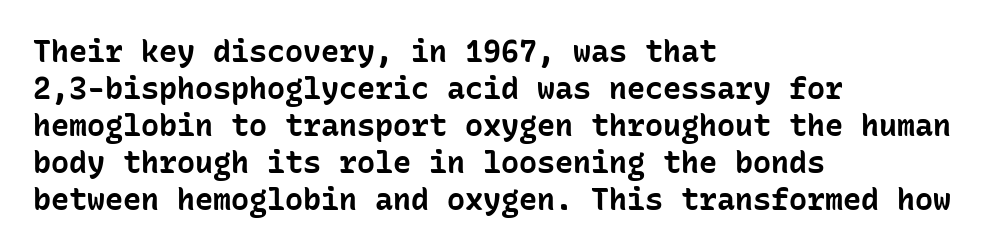
Q: Is the text bold? A: Yes.
Q: Is the text italic (slanted)? A: No, it is upright.
Q: Is the typeface a serif or a sans-serif typeface? A: Sans-serif.
Q: Is the text underlined? A: No.
Q: How is the paragraph aligned? A: Left-aligned.
Q: Is the spacing between letters normal or unusually wide? A: Normal.
Q: Width (condensed, normal, or wide)? A: Normal.
Q: Stroke contrast? A: Low.
Q: x-height? A: Medium.
Q: Monospaced? A: Yes.
